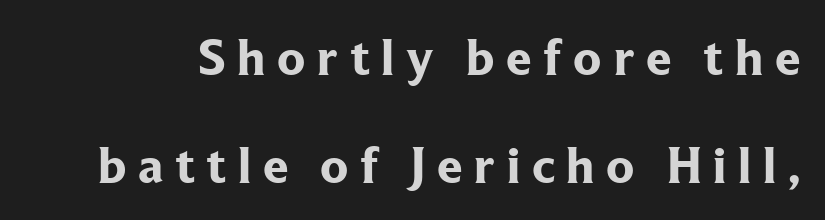
The image shows 51 px bold serif type, upright; set loose line spacing (2.12x), unusually wide letter spacing (+0.23 em), not underlined; low stroke contrast and a medium x-height.
